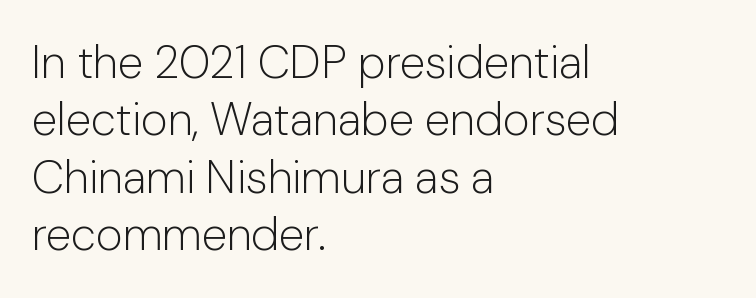
Nope, no serifs anywhere on these letters. The vertical gap from one line to the next is medium. Anything drawn beneath the words? Only blank space. The letters advance in unequal steps, a hallmark of proportional type. Caption: multi-line text, flush left, ragged right. Italic: no, the glyphs are upright roman.
